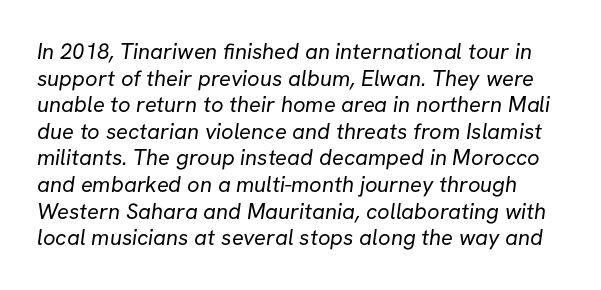
{"bold": "no", "underline": "no", "line_spacing_ratio": 1.21, "letter_spacing": "normal", "letter_spacing_em": 0.0, "glyph_px": 22}
